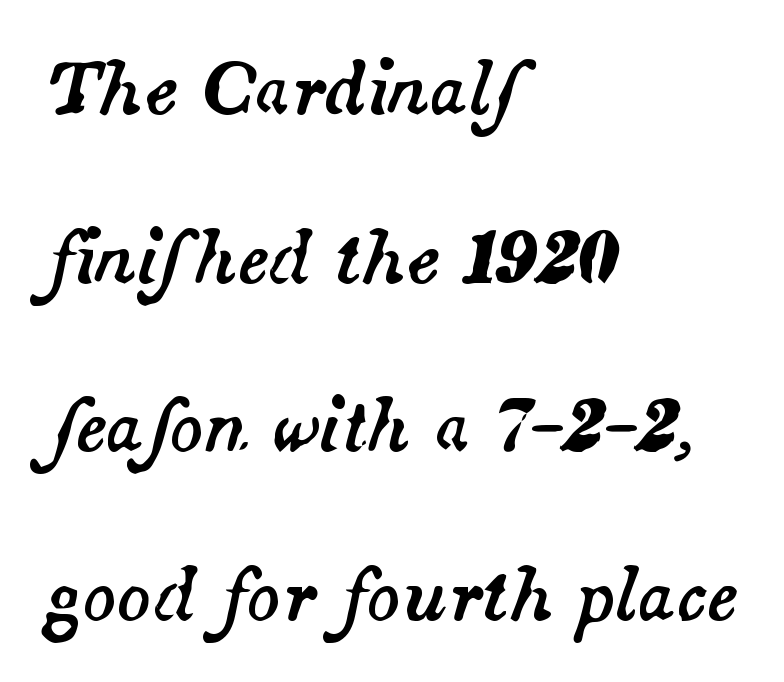
Q: Is the text italic (slanted)? A: Yes, it leans right by about 14 degrees.
Q: Is the text underlined? A: No.
Q: How is the paragraph aligned? A: Left-aligned.
Q: Is the spacing between letters normal or unusually wide? A: Normal.
Q: Is the spacing between lines tight, normal or loose? A: Loose.
Q: Width (condensed, normal, or wide)? A: Normal.
Q: Stroke contrast? A: Medium.
Q: x-height? A: Small.
Q: Monospaced? A: No.
